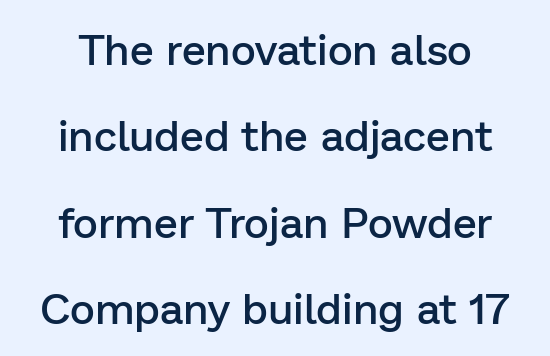
The image shows 43 px semibold sans-serif type, upright; set loose line spacing (2.01x), normal letter spacing, not underlined; low stroke contrast and a medium x-height.
